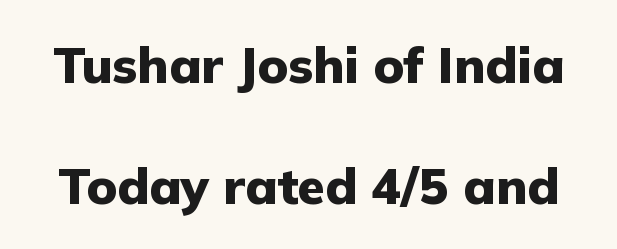
Q: Is the text bold? A: Yes.
Q: Is the text italic (slanted)? A: No, it is upright.
Q: Is the typeface a serif or a sans-serif typeface? A: Sans-serif.
Q: Is the text underlined? A: No.
Q: Is the spacing between letters normal or unusually wide? A: Normal.
Q: Is the spacing between lines tight, normal or loose? A: Loose.
Q: Width (condensed, normal, or wide)? A: Normal.
Q: Stroke contrast? A: Low.
Q: x-height? A: Medium.
Q: Monospaced? A: No.
